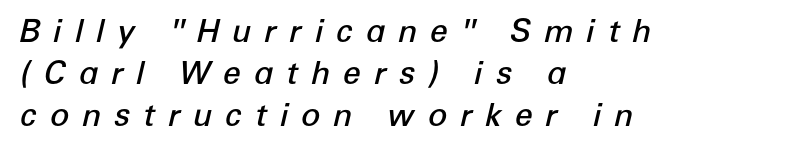
The image shows 32 px semibold type, italic (leaning right); set left-aligned, normal line spacing (1.32x), unusually wide letter spacing (+0.39 em), not underlined; low stroke contrast and a medium x-height.
